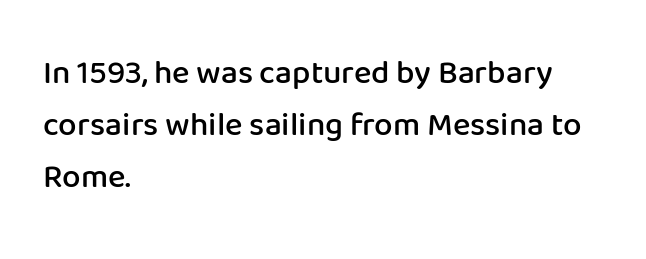
Grotesque or geometric, the face here clearly has no serifs. In terms of leading, this rendering sits right in the middle. As a designer I'd log this as weight 600, semibold. The string is rendered with underlining switched off. Note the varied advance widths — an 'i' is clearly narrower than an 'm'.
